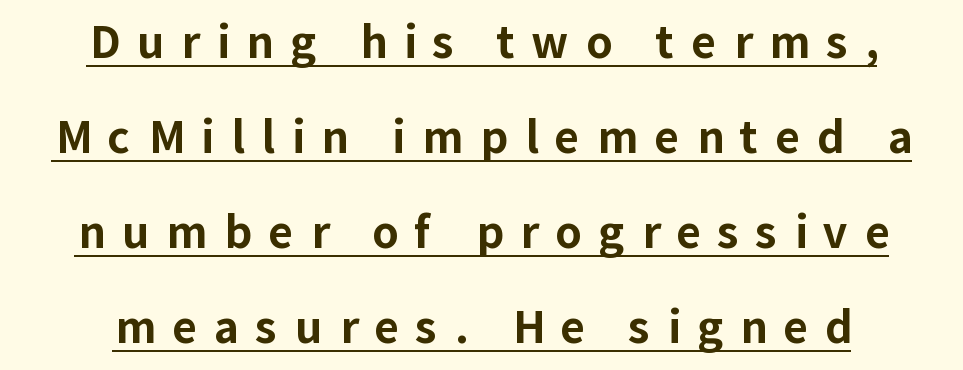
Q: Is the text bold? A: Yes.
Q: Is the text italic (slanted)? A: No, it is upright.
Q: Is the typeface a serif or a sans-serif typeface? A: Sans-serif.
Q: Is the text underlined? A: Yes.
Q: Is the spacing between letters normal or unusually wide? A: Unusually wide.
Q: Is the spacing between lines tight, normal or loose? A: Loose.
Q: Width (condensed, normal, or wide)? A: Normal.
Q: Stroke contrast? A: Low.
Q: x-height? A: Medium.
Q: Monospaced? A: No.
